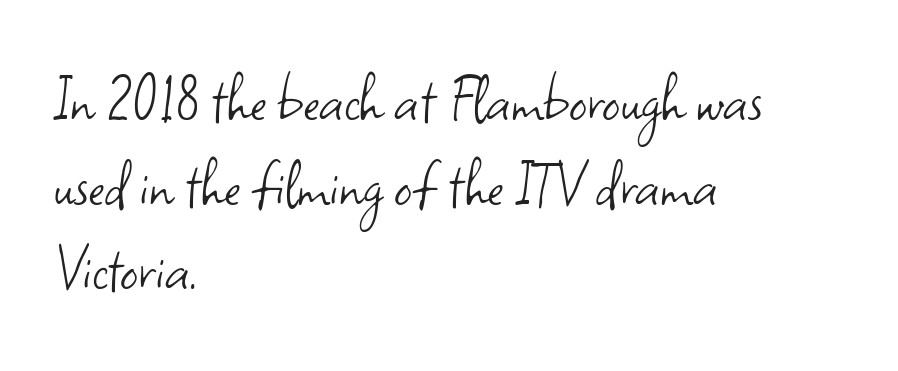
{"serif": "no", "bold": "no", "weight": "light", "width": "normal", "stroke_contrast": "low", "x_height": "small", "monospaced": "no", "underline": "no", "align": "left", "line_spacing_ratio": 1.21, "letter_spacing": "normal", "letter_spacing_em": 0.0, "glyph_px": 70}
